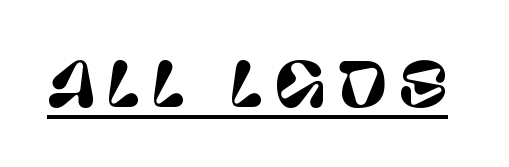
Q: Is the text italic (slanted)? A: Yes.
Q: Is the typeface a serif or a sans-serif typeface? A: Sans-serif.
Q: Is the text underlined? A: Yes.
Q: Width (condensed, normal, or wide)? A: Normal.
Q: Stroke contrast? A: Low.
Q: x-height? A: Large.
Q: Monospaced? A: No.
